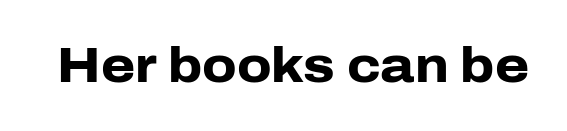
Think of a printed novel: that variable character pitch is what you see here. Has an underline been added? It has not. These lines keep a tight, regular rhythm from letter to letter. In terms of weight, the rendering is a true, heavy bold. Posture: vertical.
